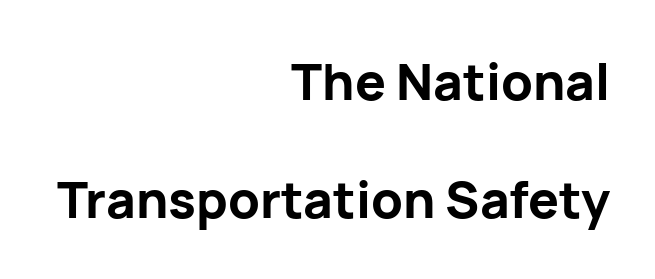
The lines are spread far apart with generous leading. A typesetter would call this proportional, since set widths differ per character. Honestly, the letter spacing is just normal — you wouldn't notice it. This sample uses a sans-serif face. Weight check: bold — yes, fully. The letters stand upright; this is a roman face.
